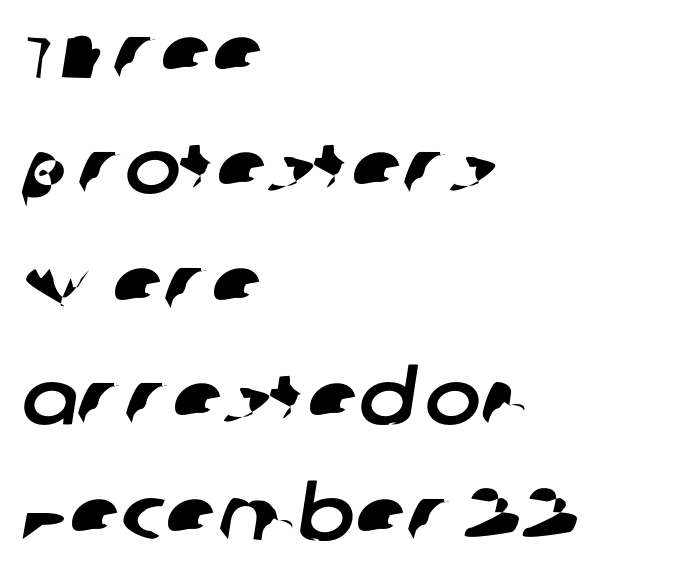
Q: Is the typeface a serif or a sans-serif typeface? A: Sans-serif.
Q: Is the text underlined? A: No.
Q: How is the paragraph aligned? A: Left-aligned.
Q: Is the spacing between letters normal or unusually wide? A: Normal.
Q: Is the spacing between lines tight, normal or loose? A: Normal.
Q: Width (condensed, normal, or wide)? A: Normal.
Q: Stroke contrast? A: Low.
Q: x-height? A: Large.
Q: Monospaced? A: No.
